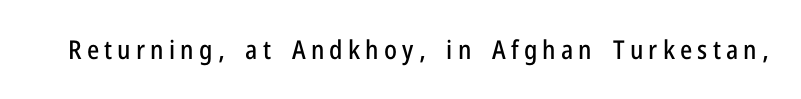
{"italic": "no", "underline": "no", "letter_spacing": "wide", "letter_spacing_em": 0.2, "glyph_px": 26}
